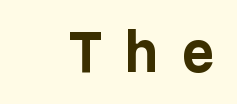
Nothing sits at the stroke ends, so this counts as sans-serif. Someone cranked the tracking dial way up on this one. This sample uses an upright cut, with every glyph sitting square on the baseline. Students, this is bold: see how much ink each stroke carries. Decoration check: the copy has no underline.
